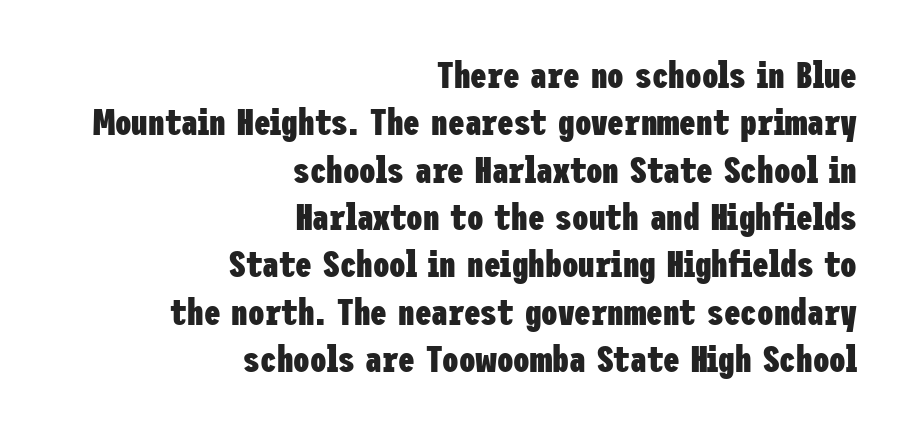
Check the space under the baseline: it is left empty. Teacher's note: observe the even right margin — that is flush-right alignment. The typography opts for an upright posture over an oblique one. You can tell from the bare stems that sans-serif type was used. These lines sit exactly where default settings would place them. A typesetter would call this zero additional tracking.
